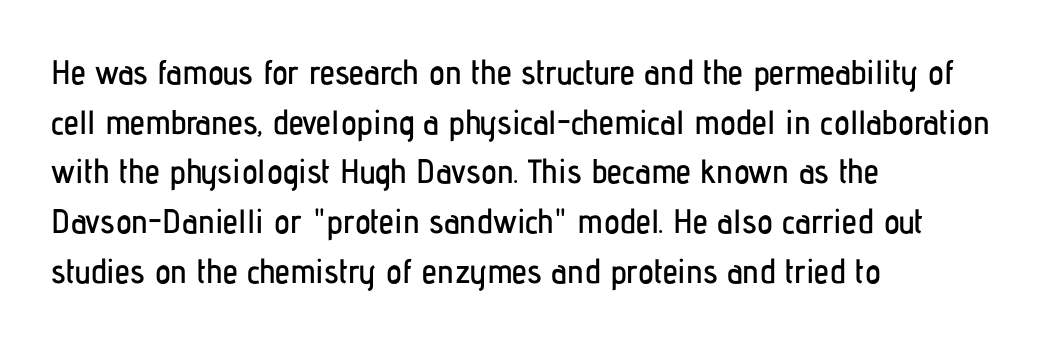
The image shows 34 px condensed sans-serif type, upright; set left-aligned, normal line spacing (1.46x), normal letter spacing, not underlined; low stroke contrast and a medium x-height.
